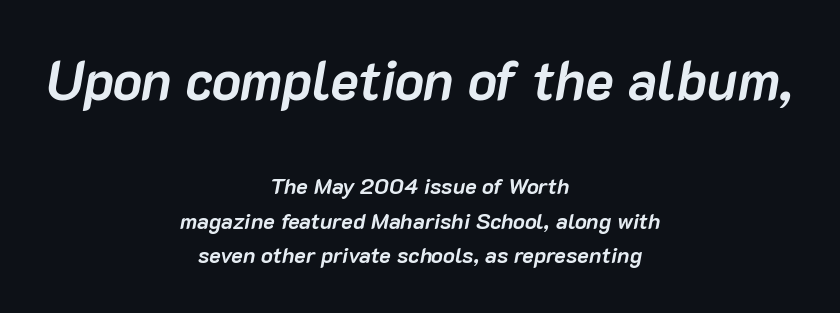
The image shows 54 px semibold type, italic (leaning right); set centered, normal line spacing (1.56x), normal letter spacing, not underlined; the first (top) block is 2.45x larger; low stroke contrast and a medium x-height.
